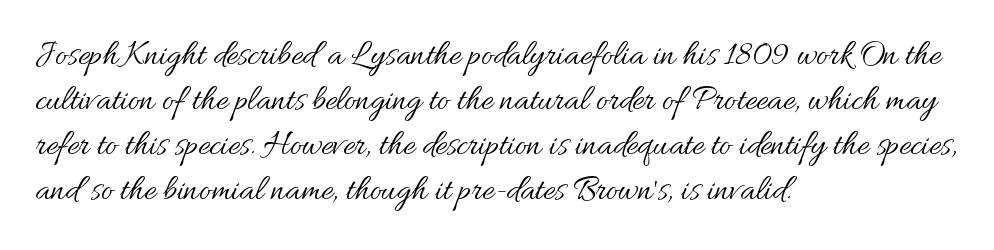
Regarding leading, the lines here are spaced in the standard way. Horizontal alignment here is leftward, the default for most running prose. The font is comparable to plain body text, perhaps lighter.
